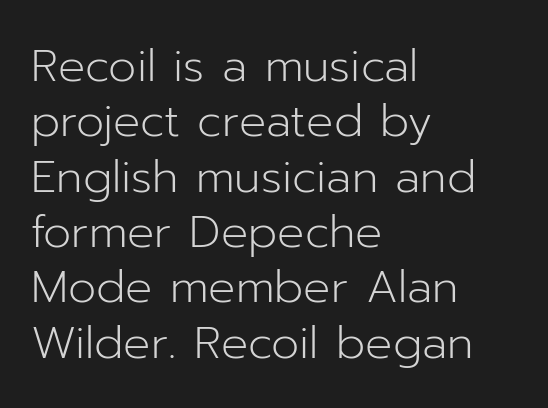
Q: Is the text bold? A: No.
Q: Is the text italic (slanted)? A: No, it is upright.
Q: Is the typeface a serif or a sans-serif typeface? A: Sans-serif.
Q: Is the text underlined? A: No.
Q: How is the paragraph aligned? A: Left-aligned.
Q: Is the spacing between letters normal or unusually wide? A: Normal.
Q: Width (condensed, normal, or wide)? A: Normal.
Q: Stroke contrast? A: Low.
Q: x-height? A: Medium.
Q: Monospaced? A: No.
